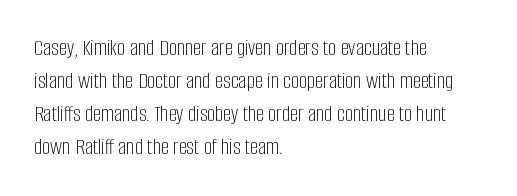
Does extra space separate the letters? No, they use regular spacing. The rendering anchors every line to the left-hand side. The axis of the letterforms is exactly vertical. These lines sit exactly where default settings would place them. Ink coverage per letter is moderate at most. Bare-footed words on every line.
